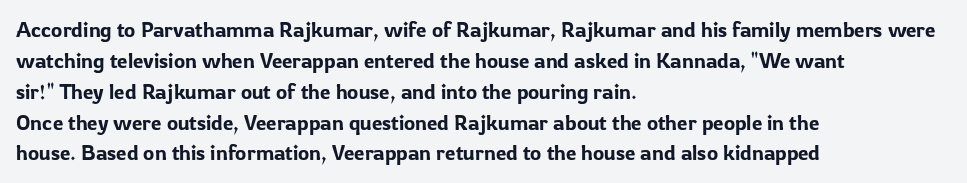
{"italic": "no", "underline": "no", "align": "left", "line_spacing": "normal", "line_spacing_ratio": 1.47, "letter_spacing": "normal", "letter_spacing_em": 0.0, "glyph_px": 21}
